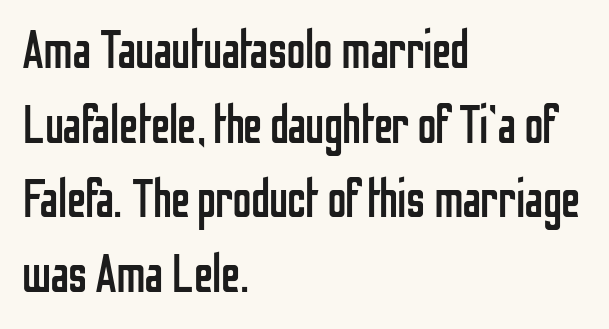
Q: Is the text bold? A: No.
Q: Is the text italic (slanted)? A: No, it is upright.
Q: Is the typeface a serif or a sans-serif typeface? A: Sans-serif.
Q: Is the text underlined? A: No.
Q: How is the paragraph aligned? A: Left-aligned.
Q: Is the spacing between letters normal or unusually wide? A: Normal.
Q: Is the spacing between lines tight, normal or loose? A: Normal.
Q: Width (condensed, normal, or wide)? A: Condensed.
Q: Stroke contrast? A: Low.
Q: x-height? A: Medium.
Q: Monospaced? A: No.
